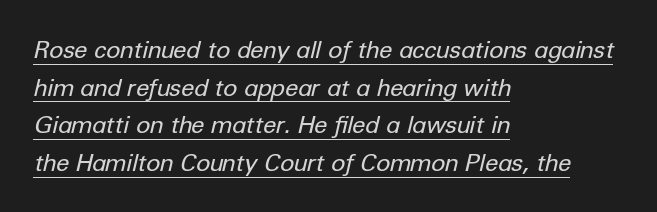
{"italic": "yes", "lean": "right", "slant_degrees": 12, "bold": "no", "underline": "yes", "align": "left", "line_spacing": "normal", "line_spacing_ratio": 1.57, "letter_spacing": "normal", "letter_spacing_em": 0.0, "glyph_px": 24}
